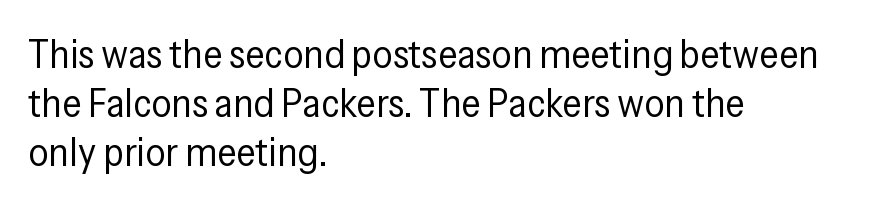
Varying glyph widths throughout — classic text-font behaviour. Underlining? Definitely not there. Quick note: not italic, upright. You could call the tracking neutral — neither tight nor loose.
